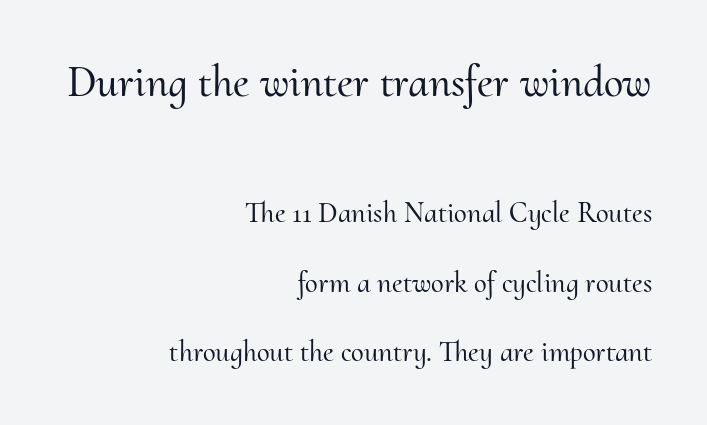
The image shows 44 px serif type, upright; set right-aligned, loose line spacing (2.39x), normal letter spacing, not underlined; the first (top) block is 1.52x larger; medium stroke contrast and a small x-height.
